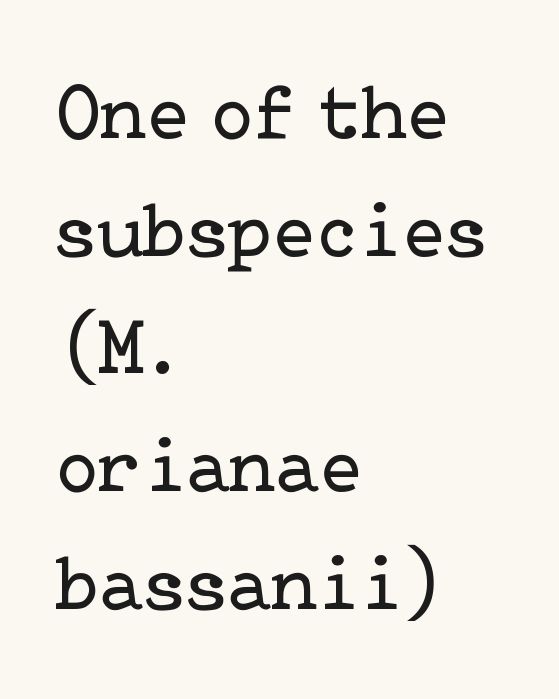
{"serif": "yes", "italic": "no", "bold": "no", "weight": "regular", "width": "normal", "stroke_contrast": "low", "x_height": "medium", "underline": "no", "align": "left", "line_spacing": "normal", "line_spacing_ratio": 1.49, "letter_spacing": "normal", "letter_spacing_em": 0.0, "glyph_px": 79}
